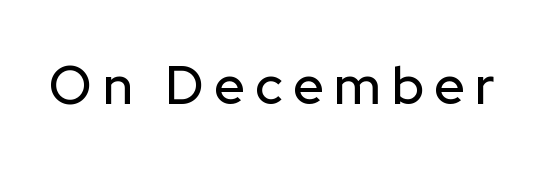
Q: Is the text italic (slanted)? A: No, it is upright.
Q: Is the typeface a serif or a sans-serif typeface? A: Sans-serif.
Q: Is the text underlined? A: No.
Q: Is the spacing between letters normal or unusually wide? A: Unusually wide.
Q: Width (condensed, normal, or wide)? A: Normal.
Q: Stroke contrast? A: Low.
Q: x-height? A: Medium.
Q: Monospaced? A: No.
